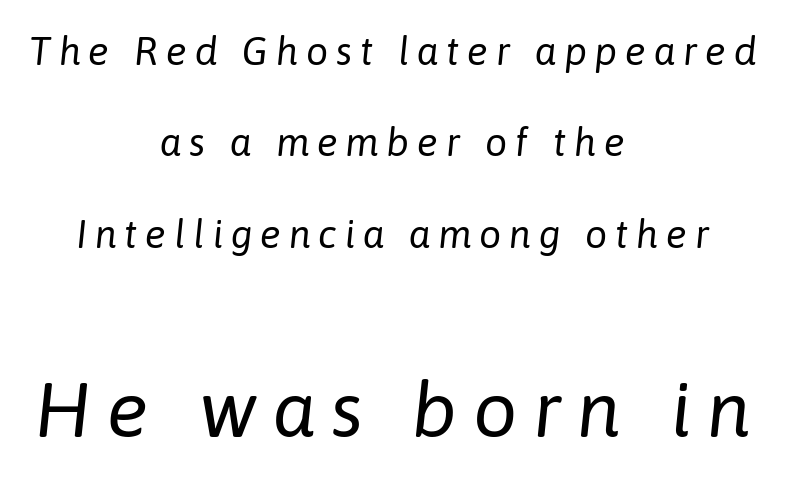
The image shows 78 px regular-weight type, italic (leaning right); set centered, loose line spacing (2.34x), unusually wide letter spacing (+0.2 em), not underlined; the second (bottom) block is 2.0x larger; low stroke contrast and a medium x-height.
